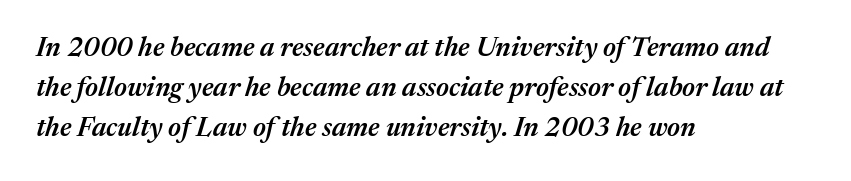
{"italic": "yes", "lean": "right", "slant_degrees": 17, "bold": "semi", "underline": "no", "align": "left", "line_spacing": "normal", "line_spacing_ratio": 1.49, "letter_spacing": "normal", "letter_spacing_em": 0.0, "glyph_px": 27}
